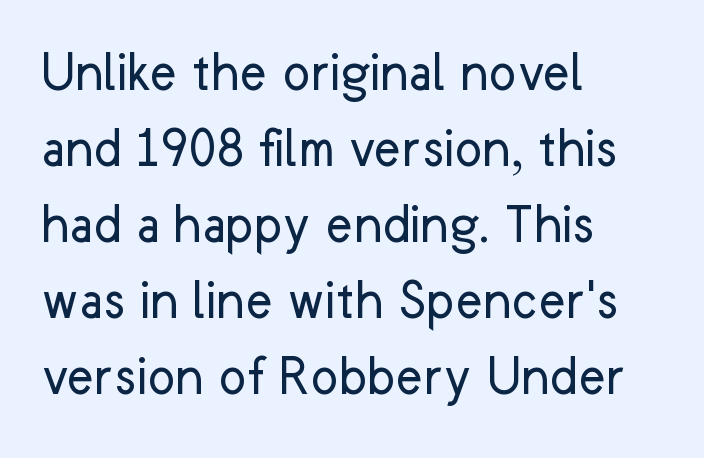
The face looks like a standard text weight, possibly lighter. How would I describe the line gaps? Plain and ordinary. Note: no serifs on the glyphs. The letters advance in unequal steps, a hallmark of proportional type.
